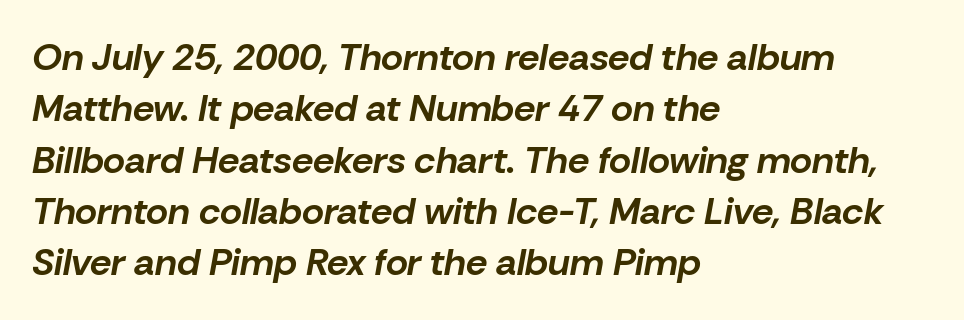
Q: Is the text bold? A: Yes.
Q: Is the text italic (slanted)? A: Yes, it leans right by about 10 degrees.
Q: Is the text underlined? A: No.
Q: How is the paragraph aligned? A: Left-aligned.
Q: Is the spacing between letters normal or unusually wide? A: Normal.
Q: Is the spacing between lines tight, normal or loose? A: Normal.
Q: Width (condensed, normal, or wide)? A: Normal.
Q: Stroke contrast? A: Low.
Q: x-height? A: Medium.
Q: Monospaced? A: No.
